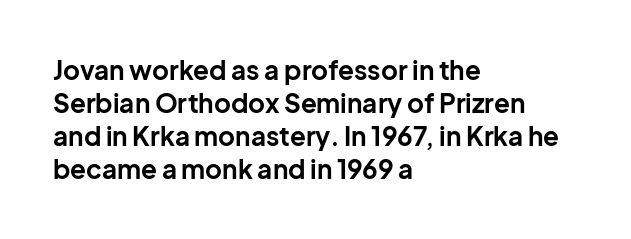
Q: Is the text bold? A: Yes.
Q: Is the text italic (slanted)? A: No, it is upright.
Q: Is the text underlined? A: No.
Q: How is the paragraph aligned? A: Left-aligned.
Q: Is the spacing between letters normal or unusually wide? A: Normal.
Q: Is the spacing between lines tight, normal or loose? A: Normal.
